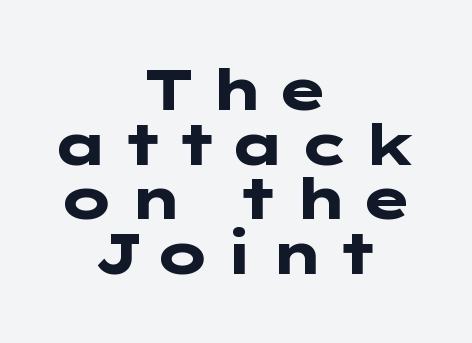
Letters rest on an invisible, unmarked baseline. The typography opts for an upright posture over an oblique one. This is sans-serif lettering, the kind often seen on screens and signage. Caption: bold face, heavy strokes.
